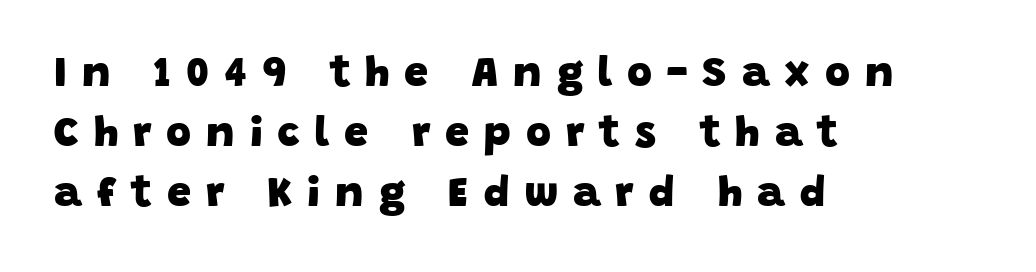
Q: Is the text bold? A: Yes.
Q: Is the typeface a serif or a sans-serif typeface? A: Sans-serif.
Q: Is the text underlined? A: No.
Q: How is the paragraph aligned? A: Left-aligned.
Q: Is the spacing between letters normal or unusually wide? A: Unusually wide.
Q: Is the spacing between lines tight, normal or loose? A: Normal.
Q: Width (condensed, normal, or wide)? A: Normal.
Q: Stroke contrast? A: Low.
Q: x-height? A: Large.
Q: Monospaced? A: No.
